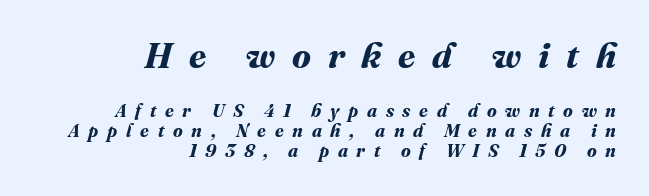
The paragraph has a hard right edge and a soft left edge. The strokes are fattened all the way to bold. The face used here is rendered with a markedly widened letterfit. Each letter keeps its own natural width here, so spacing adapts to shape.
